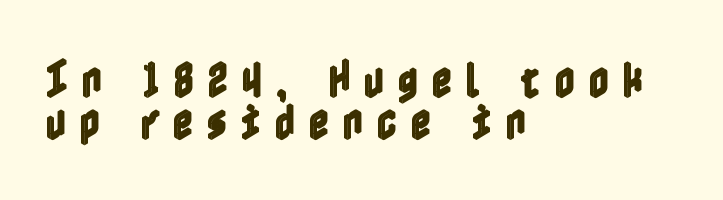
The image shows 40 px condensed type, upright; set left-aligned, tight line spacing (1.06x), unusually wide letter spacing (+0.33 em), not underlined; a medium x-height.
